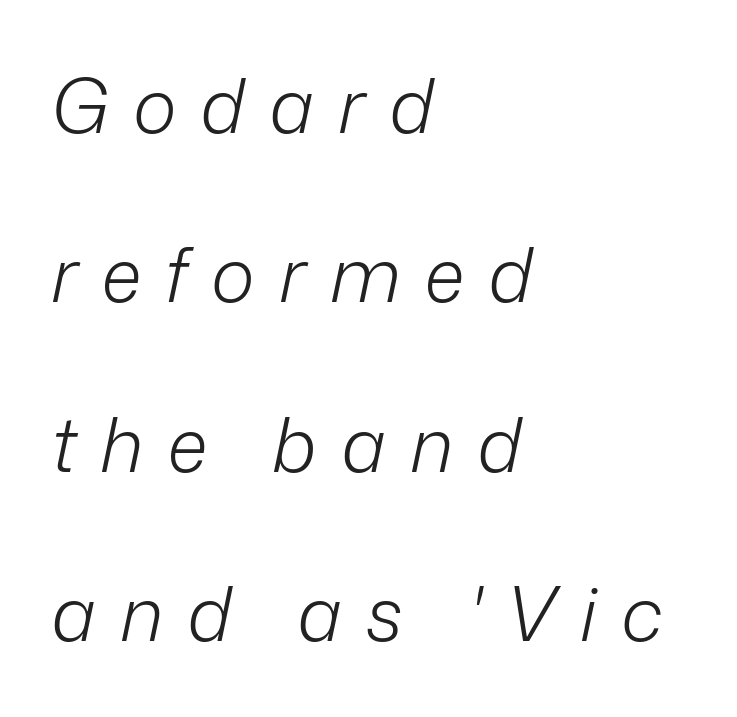
Q: Is the text bold? A: No.
Q: Is the text italic (slanted)? A: Yes, it leans right by about 12 degrees.
Q: Is the text underlined? A: No.
Q: How is the paragraph aligned? A: Left-aligned.
Q: Is the spacing between letters normal or unusually wide? A: Unusually wide.
Q: Is the spacing between lines tight, normal or loose? A: Loose.
Q: Width (condensed, normal, or wide)? A: Normal.
Q: Stroke contrast? A: Low.
Q: x-height? A: Medium.
Q: Monospaced? A: No.
